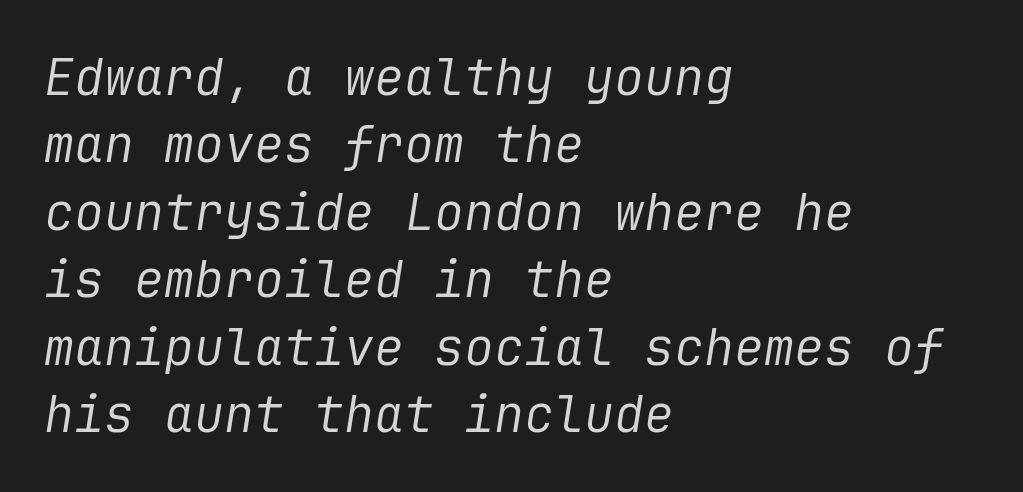
Q: Is the text bold? A: No.
Q: Is the text italic (slanted)? A: Yes, it leans right by about 9 degrees.
Q: Is the text underlined? A: No.
Q: How is the paragraph aligned? A: Left-aligned.
Q: Is the spacing between letters normal or unusually wide? A: Normal.
Q: Is the spacing between lines tight, normal or loose? A: Normal.
Q: Width (condensed, normal, or wide)? A: Normal.
Q: Stroke contrast? A: Low.
Q: x-height? A: Medium.
